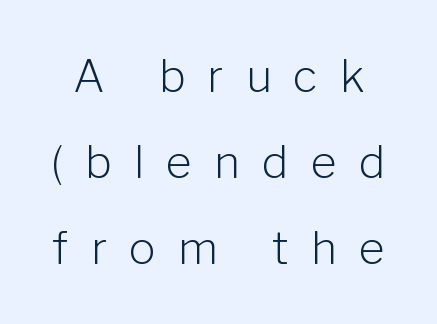
Character widths vary here, with narrow letters taking less room than wide ones. A typesetter would call this leading open, well beyond the default. The type family on display is of the sans-serif kind. Quick note: underline off. Characters follow at a spacing far wider than the type designer built in.
